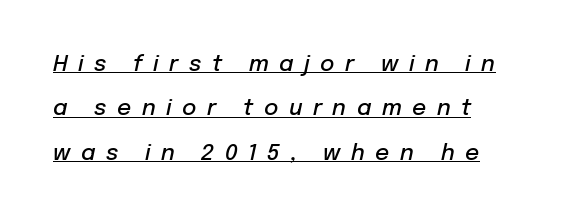
{"italic": "yes", "lean": "right", "slant_degrees": 12, "bold": "semi", "underline": "yes", "align": "left", "line_spacing": "loose", "line_spacing_ratio": 2.02, "letter_spacing": "wide", "letter_spacing_em": 0.48, "glyph_px": 22}
